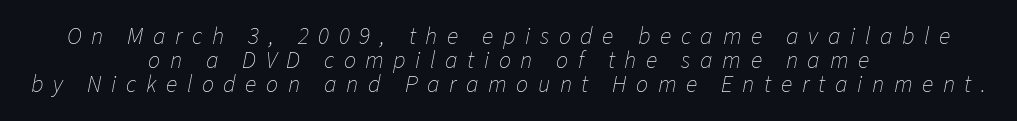
{"italic": "yes", "lean": "right", "slant_degrees": 11, "bold": "no", "underline": "no", "align": "center", "line_spacing": "tight", "line_spacing_ratio": 1.0, "letter_spacing": "wide", "letter_spacing_em": 0.4, "glyph_px": 24}
